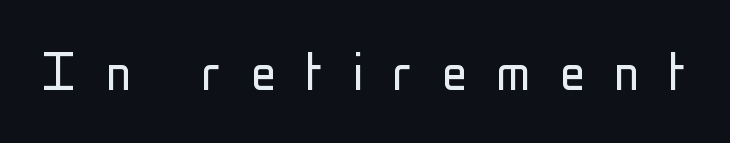
The image shows 62 px light, condensed sans-serif type, upright; set unusually wide letter spacing (+0.47 em), not underlined; low stroke contrast and a medium x-height.
